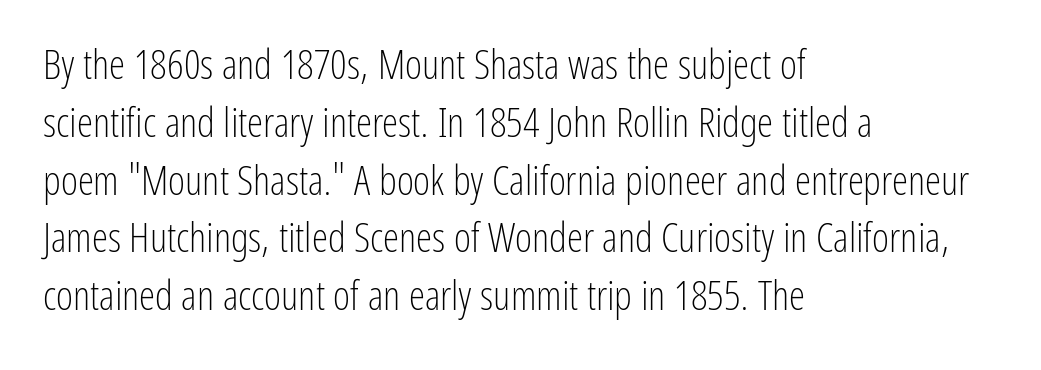
The image shows 41 px light, condensed sans-serif type, upright; set left-aligned, normal line spacing (1.41x), normal letter spacing, not underlined; low stroke contrast and a medium x-height.
